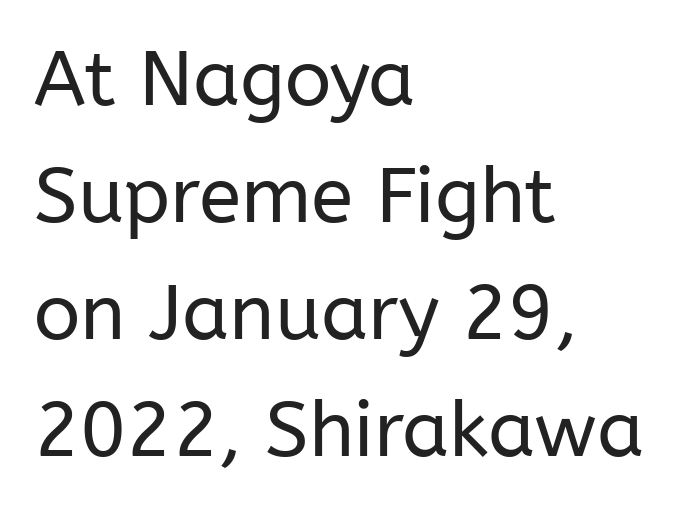
Stems and bowls with no extra thickness — not bold. This rendering leaves character spacing at its baseline value. This sample uses a sans-serif face. In terms of leading, this rendering sits right in the middle.
